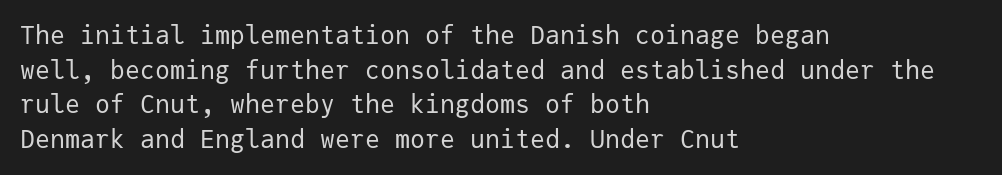
{"italic": "no", "bold": "no", "underline": "no", "align": "left", "line_spacing": "normal", "line_spacing_ratio": 1.39, "letter_spacing": "normal", "letter_spacing_em": 0.0, "glyph_px": 25}
